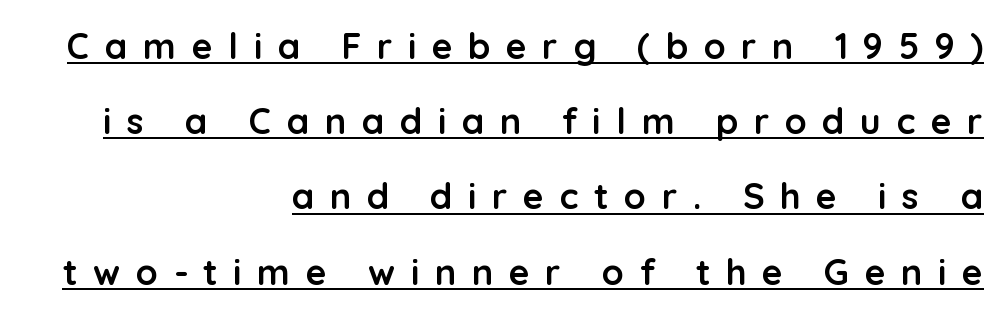
In terms of letterspacing, this is a distinctly airy, spread setting. Here the designer chose a conventional face with non-uniform glyph widths. Widely set lines give the paragraph a tall, airy silhouette. Layout note: lines flush right. Its strokes are broad and dark, the hallmark of bold type. Is this a sans? Yes — the strokes have no serifs.
